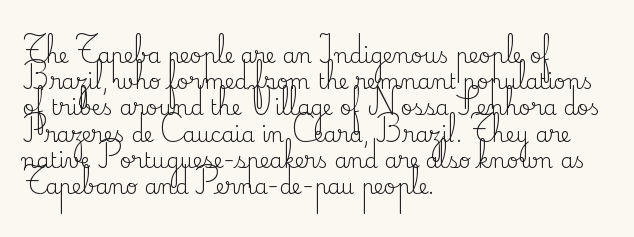
{"italic": "no", "bold": "no", "underline": "no", "align": "left", "line_spacing": "normal", "line_spacing_ratio": 1.25, "letter_spacing": "normal", "letter_spacing_em": 0.0, "glyph_px": 21}
